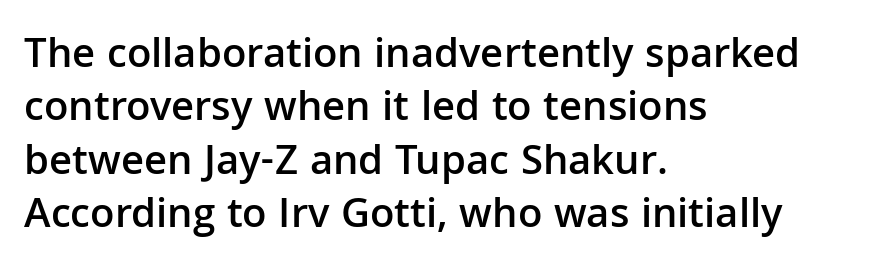
The image shows 43 px semibold sans-serif type, upright; set left-aligned, line spacing 1.24x, normal letter spacing, not underlined; low stroke contrast and a medium x-height.
